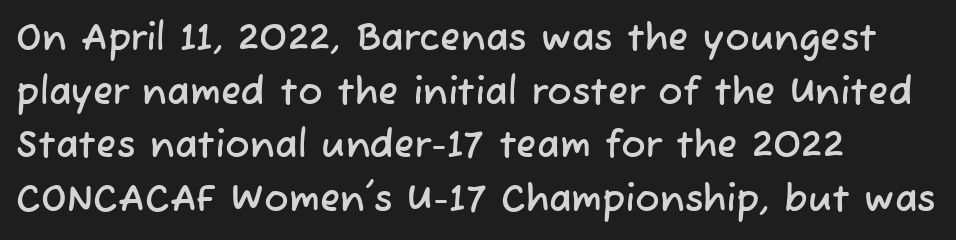
No extra tracking has been applied to these lines. Horizontally, the lines are justified to the leading edge only. A typesetter would call this proportional, since set widths differ per character. The rendering uses a moderate line-height, typical for paragraphs.
